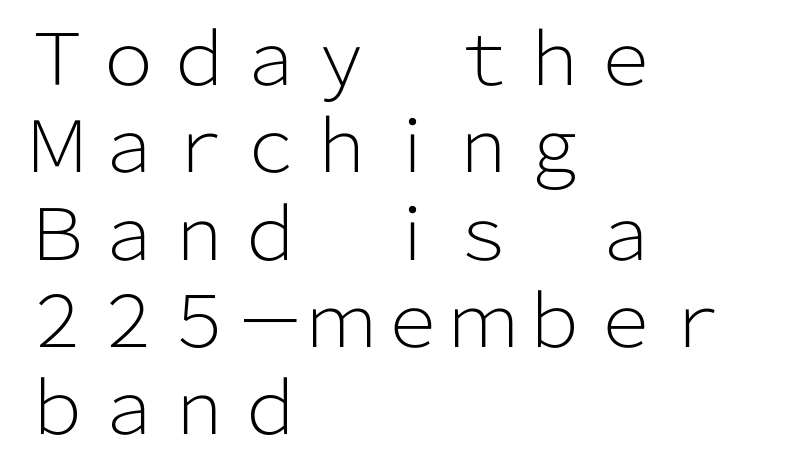
Q: Is the text bold? A: No.
Q: Is the text italic (slanted)? A: No, it is upright.
Q: Is the typeface a serif or a sans-serif typeface? A: Sans-serif.
Q: Is the text underlined? A: No.
Q: How is the paragraph aligned? A: Left-aligned.
Q: Is the spacing between letters normal or unusually wide? A: Normal.
Q: Width (condensed, normal, or wide)? A: Normal.
Q: Stroke contrast? A: Low.
Q: x-height? A: Medium.
Q: Monospaced? A: No.
